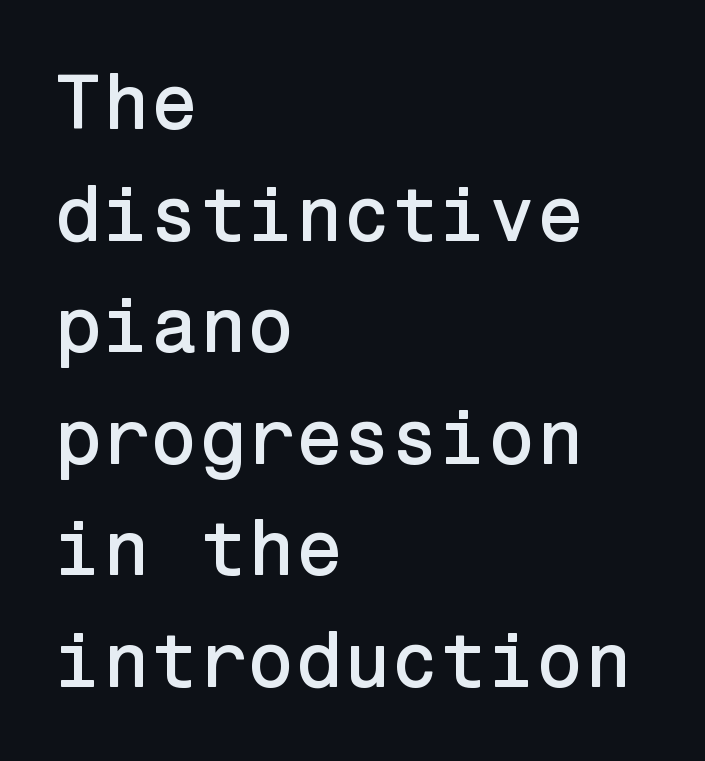
{"serif": "no", "italic": "no", "width": "normal", "stroke_contrast": "low", "x_height": "medium", "underline": "no", "align": "left", "line_spacing": "normal", "line_spacing_ratio": 1.43, "letter_spacing": "normal", "letter_spacing_em": 0.0, "glyph_px": 78}
